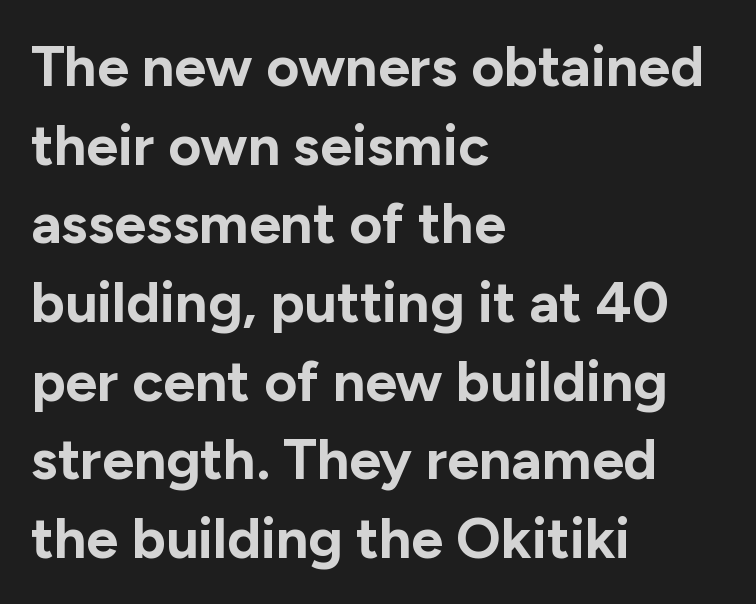
Q: Is the text bold? A: Yes.
Q: Is the text italic (slanted)? A: No, it is upright.
Q: Is the typeface a serif or a sans-serif typeface? A: Sans-serif.
Q: Is the text underlined? A: No.
Q: How is the paragraph aligned? A: Left-aligned.
Q: Is the spacing between letters normal or unusually wide? A: Normal.
Q: Is the spacing between lines tight, normal or loose? A: Normal.
Q: Width (condensed, normal, or wide)? A: Normal.
Q: Stroke contrast? A: Low.
Q: x-height? A: Medium.
Q: Monospaced? A: No.
